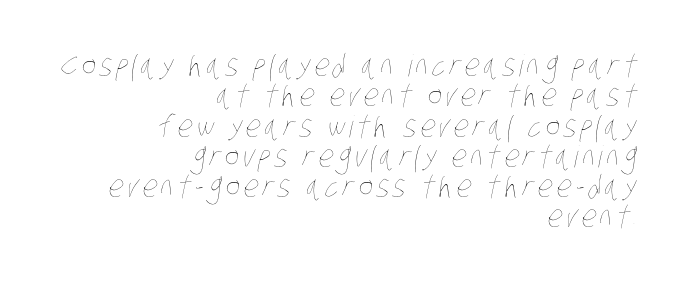
The lines in this sample share a right terminus and differ only in where they begin. The typesetting does not lean heavy: it is not bold. You could not count columns in this text — the font is proportionally spaced. The space beneath each line is pristine and unruled. Successive baselines arrive quickly, one right under another.
